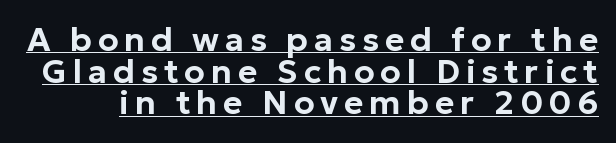
The image shows 33 px sans-serif type, upright; set tight line spacing (0.96x), underlined; low stroke contrast and a medium x-height.
